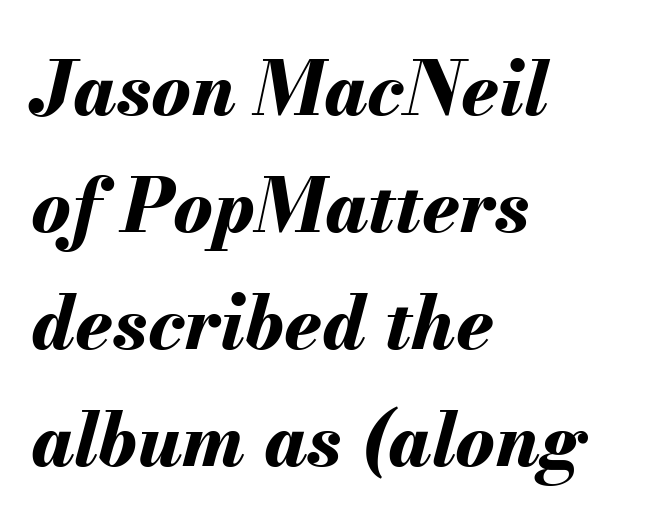
{"italic": "yes", "lean": "right", "slant_degrees": 13, "bold": "yes", "weight": "bold", "width": "normal", "stroke_contrast": "medium", "x_height": "small", "monospaced": "no", "underline": "no", "align": "left", "line_spacing": "normal", "line_spacing_ratio": 1.58, "letter_spacing": "normal", "letter_spacing_em": 0.0, "glyph_px": 74}
